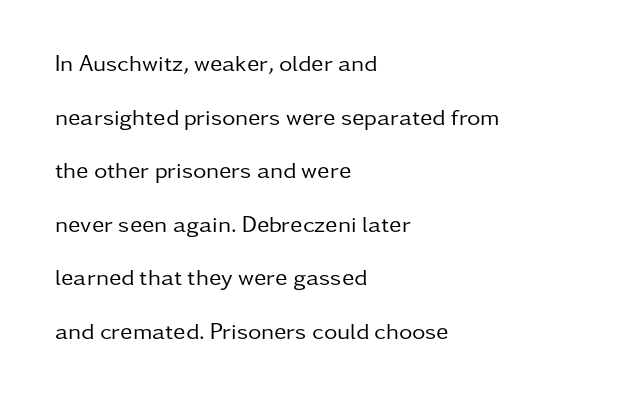
{"italic": "no", "bold": "no", "underline": "no", "align": "left", "line_spacing": "loose", "line_spacing_ratio": 2.33, "letter_spacing": "normal", "letter_spacing_em": 0.0, "glyph_px": 23}
